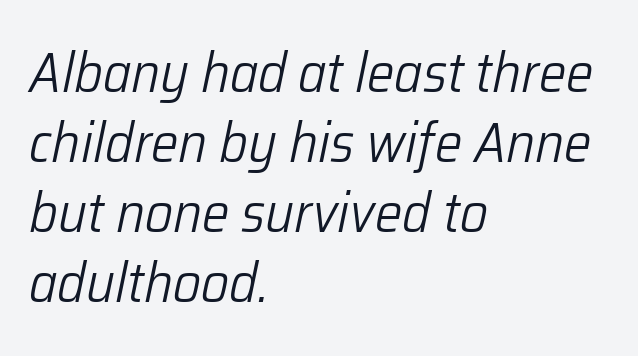
The image shows 55 px light type, italic (leaning right); set left-aligned, normal line spacing (1.27x), normal letter spacing, not underlined; low stroke contrast and a medium x-height.
